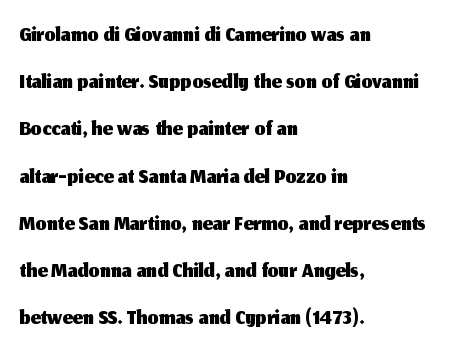
A sans-serif font was chosen for this passage. A roman cut, with each character standing at attention. The passage is arranged the way most books set body copy — flush left. The gap between lines stays unmarked. Quick note: interline space is typical.
